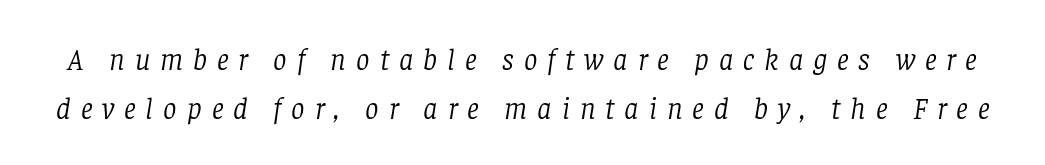
{"serif": "yes", "italic": "yes", "lean": "right", "slant_degrees": 8, "bold": "no", "weight": "light", "width": "normal", "stroke_contrast": "low", "x_height": "large", "monospaced": "no", "underline": "no", "line_spacing": "normal", "line_spacing_ratio": 1.65, "letter_spacing": "wide", "letter_spacing_em": 0.33, "glyph_px": 30}
